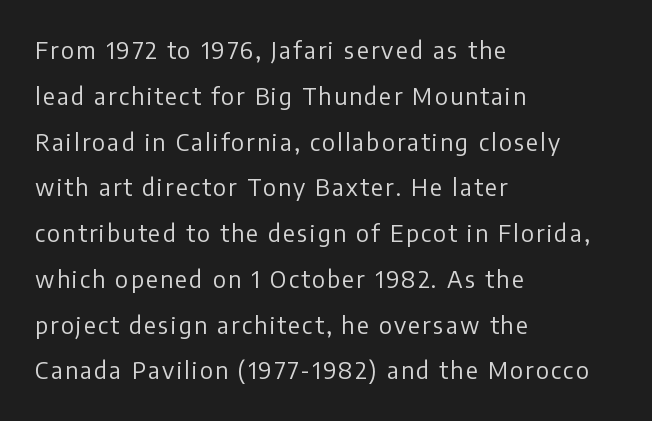
Q: Is the text bold? A: No.
Q: Is the text italic (slanted)? A: No, it is upright.
Q: Is the text underlined? A: No.
Q: How is the paragraph aligned? A: Left-aligned.
Q: Is the spacing between lines tight, normal or loose? A: Loose.
